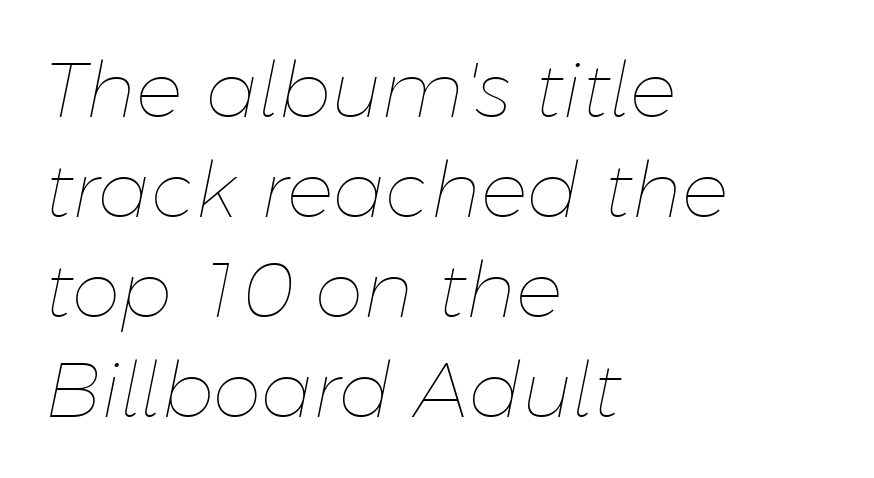
The image shows 78 px thin type, italic (leaning right); set left-aligned, normal line spacing (1.28x), normal letter spacing, not underlined; low stroke contrast and a medium x-height.
